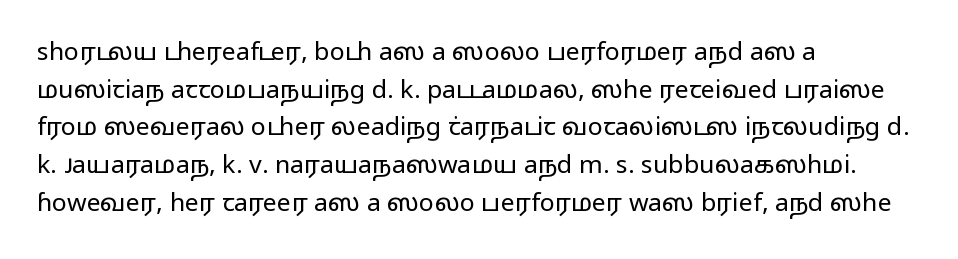
{"italic": "no", "bold": "no", "underline": "no", "align": "left", "line_spacing": "normal", "line_spacing_ratio": 1.51, "letter_spacing": "normal", "letter_spacing_em": 0.0, "glyph_px": 25}
